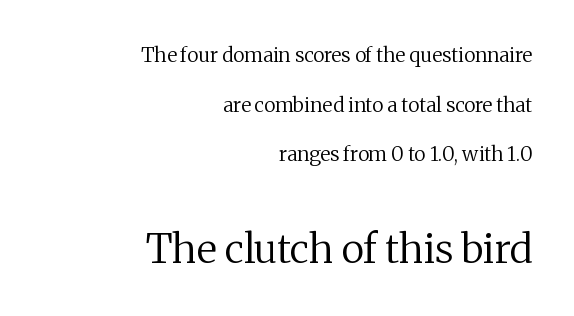
Q: Is the text bold? A: No.
Q: Is the text italic (slanted)? A: No, it is upright.
Q: Is the typeface a serif or a sans-serif typeface? A: Serif.
Q: Is the text underlined? A: No.
Q: How is the paragraph aligned? A: Right-aligned.
Q: Is the spacing between letters normal or unusually wide? A: Normal.
Q: Is the spacing between lines tight, normal or loose? A: Loose.
Q: Which block of text is set in a larger size, the first (top) or the second (bottom)? A: The second (bottom) one.
Q: Width (condensed, normal, or wide)? A: Normal.
Q: Stroke contrast? A: Medium.
Q: x-height? A: Medium.
Q: Monospaced? A: No.
